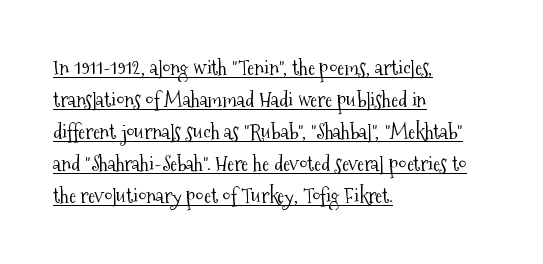
{"italic": "no", "bold": "no", "underline": "yes", "align": "left", "line_spacing": "normal", "line_spacing_ratio": 1.52, "letter_spacing": "normal", "letter_spacing_em": 0.0, "glyph_px": 21}
